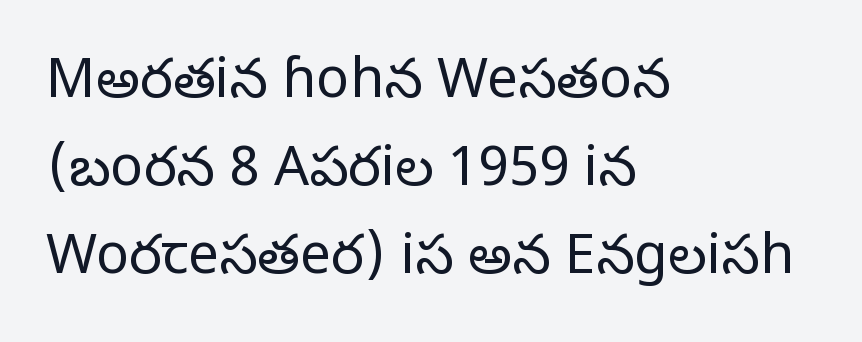
{"serif": "yes", "italic": "no", "bold": "no", "weight": "regular", "width": "normal", "stroke_contrast": "low", "x_height": "large", "monospaced": "no", "underline": "no", "align": "left", "line_spacing": "normal", "line_spacing_ratio": 1.6, "letter_spacing": "normal", "letter_spacing_em": 0.0, "glyph_px": 55}
